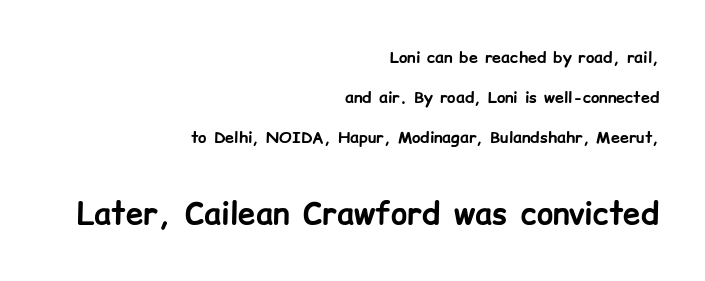
The rendering enlarges the type as you move from the upper chunk to the lower. Check the space under the baseline: it is left empty. Type style note: lacks serifs. The passage shown stacks its lines with a broad gap.
